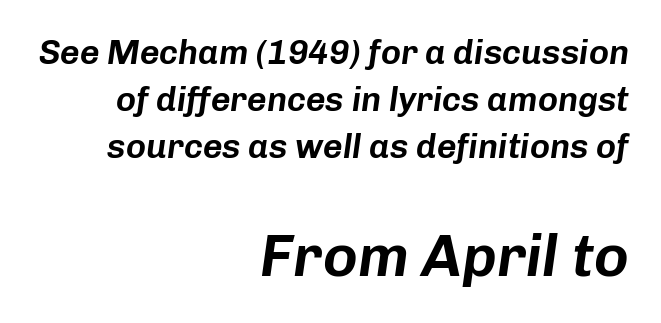
The image shows 59 px text type, italic (leaning right); set right-aligned, normal line spacing (1.38x), normal letter spacing, not underlined; the second (bottom) block is 1.74x larger; low stroke contrast and a medium x-height.
